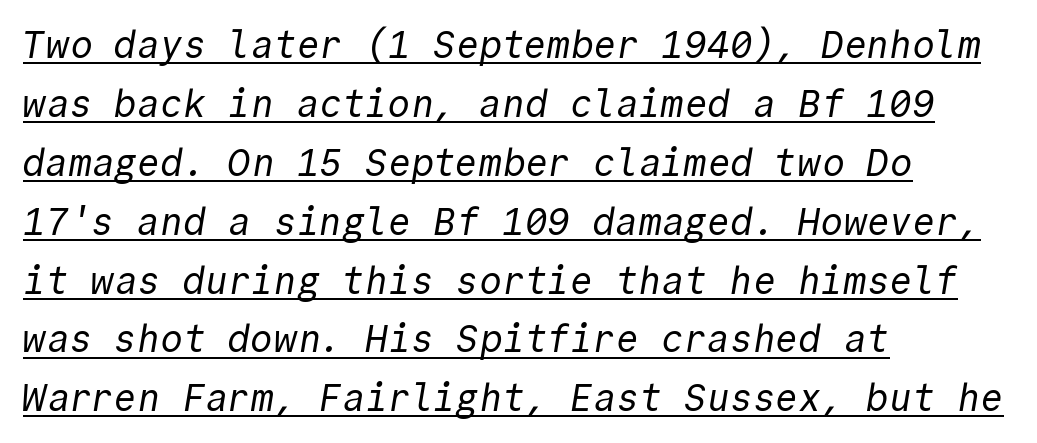
{"serif": "no", "bold": "no", "weight": "regular", "width": "normal", "x_height": "medium", "monospaced": "yes", "underline": "yes", "align": "left", "line_spacing": "normal", "line_spacing_ratio": 1.55, "letter_spacing": "normal", "letter_spacing_em": 0.0, "glyph_px": 38}
